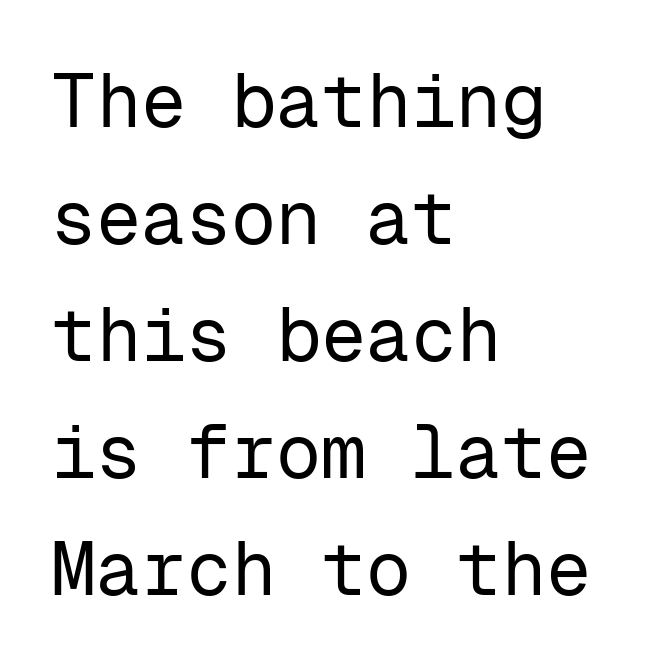
Q: Is the text bold? A: No.
Q: Is the text italic (slanted)? A: No, it is upright.
Q: Is the typeface a serif or a sans-serif typeface? A: Sans-serif.
Q: Is the text underlined? A: No.
Q: How is the paragraph aligned? A: Left-aligned.
Q: Is the spacing between letters normal or unusually wide? A: Normal.
Q: Is the spacing between lines tight, normal or loose? A: Normal.
Q: Width (condensed, normal, or wide)? A: Normal.
Q: Stroke contrast? A: Low.
Q: x-height? A: Medium.
Q: Monospaced? A: Yes.
